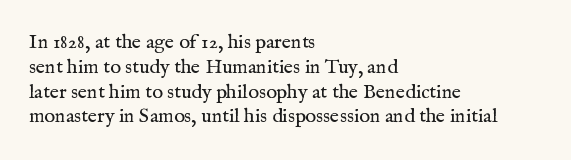
{"italic": "no", "bold": "no", "underline": "no", "align": "left", "line_spacing_ratio": 1.24, "letter_spacing": "normal", "letter_spacing_em": 0.0, "glyph_px": 20}
